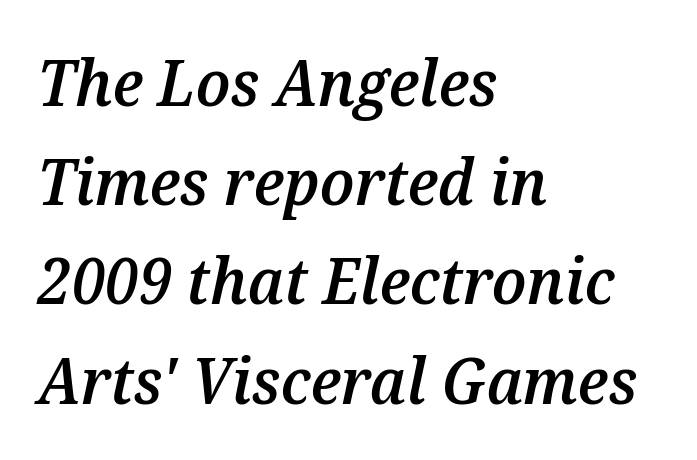
{"italic": "yes", "lean": "right", "slant_degrees": 12, "bold": "semi", "weight": "semibold", "width": "normal", "stroke_contrast": "medium", "x_height": "medium", "monospaced": "no", "underline": "no", "align": "left", "line_spacing": "normal", "line_spacing_ratio": 1.55, "letter_spacing": "normal", "letter_spacing_em": 0.0, "glyph_px": 64}
